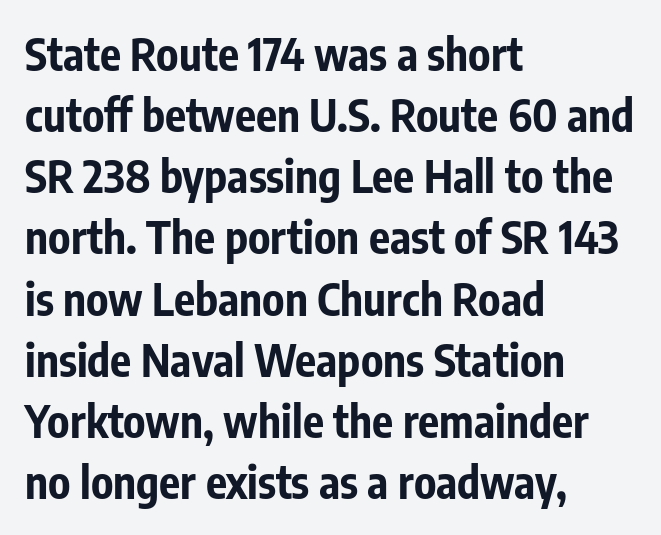
The image shows 44 px bold, condensed sans-serif type, upright; set left-aligned, normal line spacing (1.39x), normal letter spacing, not underlined; low stroke contrast and a medium x-height.
